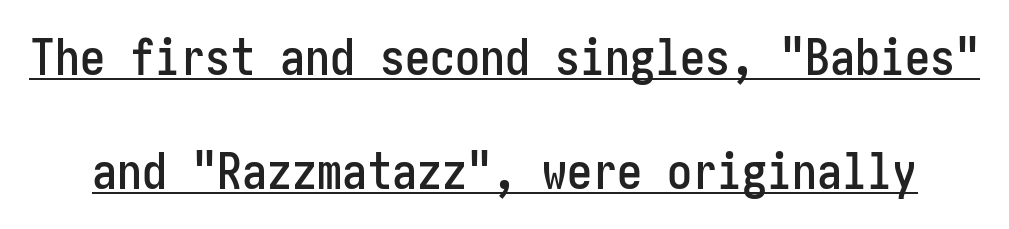
Q: Is the text italic (slanted)? A: No, it is upright.
Q: Is the typeface a serif or a sans-serif typeface? A: Sans-serif.
Q: Is the text underlined? A: Yes.
Q: Is the spacing between letters normal or unusually wide? A: Normal.
Q: Is the spacing between lines tight, normal or loose? A: Loose.
Q: Width (condensed, normal, or wide)? A: Condensed.
Q: Stroke contrast? A: Low.
Q: x-height? A: Medium.
